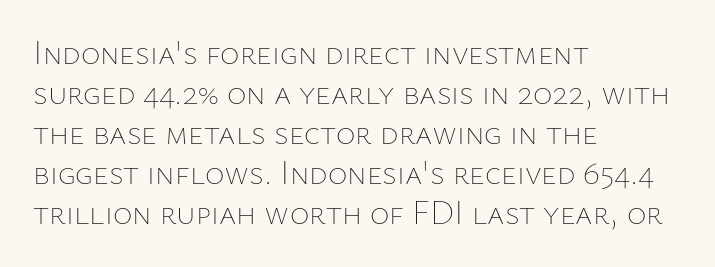
{"italic": "no", "bold": "no", "weight": "thin", "width": "normal", "stroke_contrast": "low", "x_height": "medium", "monospaced": "no", "underline": "no", "align": "left", "line_spacing_ratio": 1.21, "letter_spacing": "normal", "letter_spacing_em": 0.0, "glyph_px": 33}
